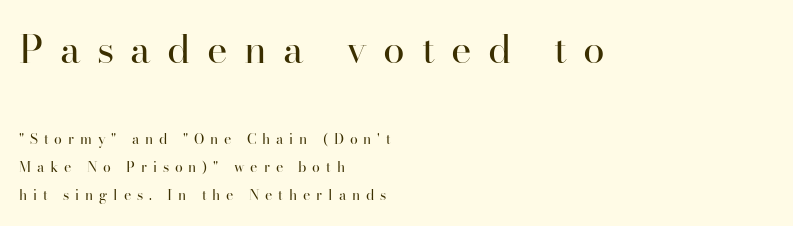
Q: Is the text bold? A: No.
Q: Is the text italic (slanted)? A: No, it is upright.
Q: Is the typeface a serif or a sans-serif typeface? A: Serif.
Q: Is the text underlined? A: No.
Q: How is the paragraph aligned? A: Left-aligned.
Q: Is the spacing between letters normal or unusually wide? A: Unusually wide.
Q: Is the spacing between lines tight, normal or loose? A: Loose.
Q: Which block of text is set in a larger size, the first (top) or the second (bottom)? A: The first (top) one.
Q: Width (condensed, normal, or wide)? A: Normal.
Q: Stroke contrast? A: High.
Q: x-height? A: Small.
Q: Monospaced? A: No.
